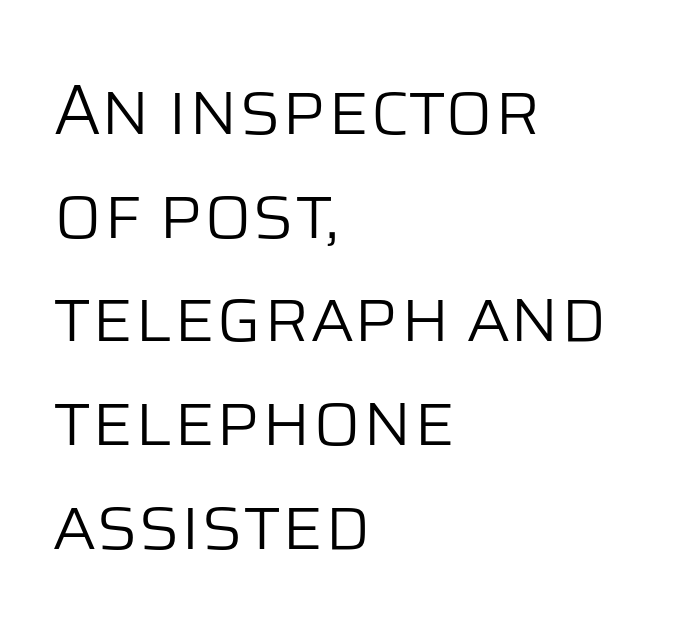
The image shows 71 px light sans-serif type, upright; set left-aligned, normal line spacing (1.46x), normal letter spacing, not underlined; low stroke contrast and a large x-height.
